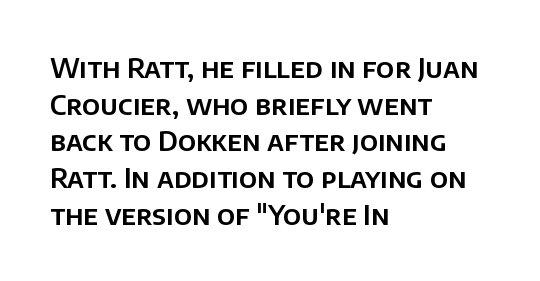
Alignment: flush left. The lettering stays uniformly vertical, giving the passage a roman look. The block of text has a typical density, with ordinary space between rows. Beneath every word, the page is bare. Compared with typical body copy, the letter spacing here is the same.
